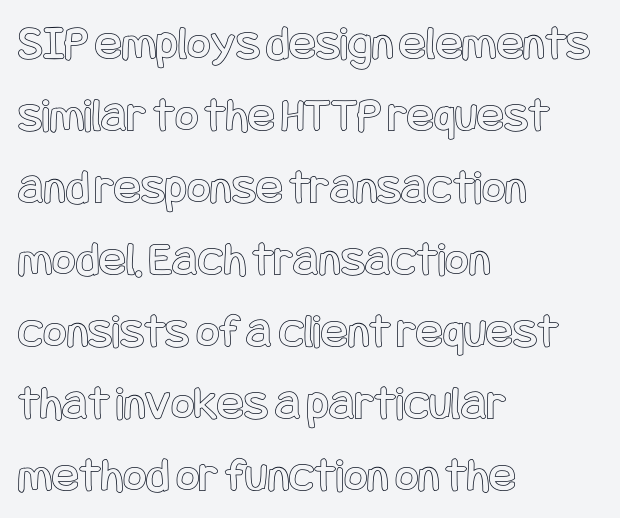
Q: Is the text italic (slanted)? A: No, it is upright.
Q: Is the text underlined? A: No.
Q: How is the paragraph aligned? A: Left-aligned.
Q: Is the spacing between letters normal or unusually wide? A: Normal.
Q: Is the spacing between lines tight, normal or loose? A: Normal.
Q: Width (condensed, normal, or wide)? A: Condensed.
Q: x-height? A: Large.
